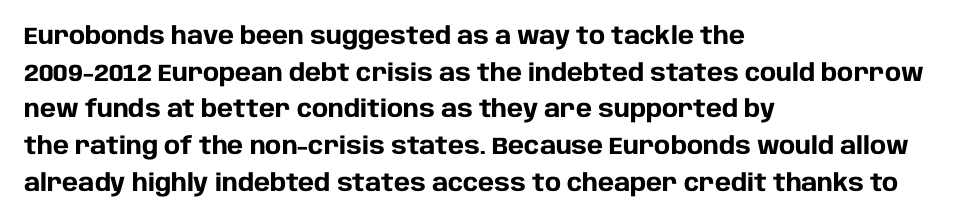
Q: Is the text bold? A: Yes.
Q: Is the text italic (slanted)? A: No, it is upright.
Q: Is the text underlined? A: No.
Q: How is the paragraph aligned? A: Left-aligned.
Q: Is the spacing between letters normal or unusually wide? A: Normal.
Q: Is the spacing between lines tight, normal or loose? A: Normal.
